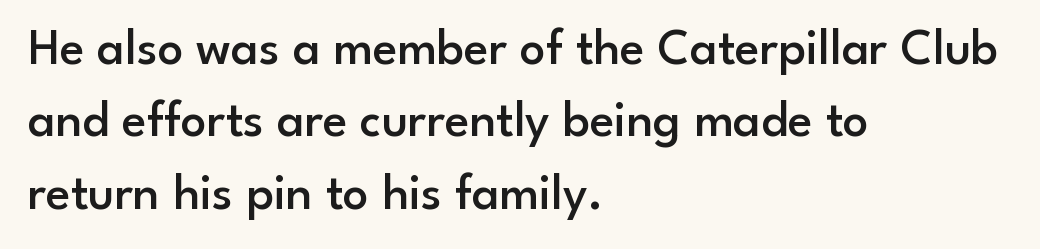
Here the designer chose a conventional face with non-uniform glyph widths. Evenly set lines give the paragraph a standard silhouette. Horizontal alignment here is leftward, the default for most running prose. Nothing unusual about the tracking: characters are spaced as the font intends. The baseline area is clear.
